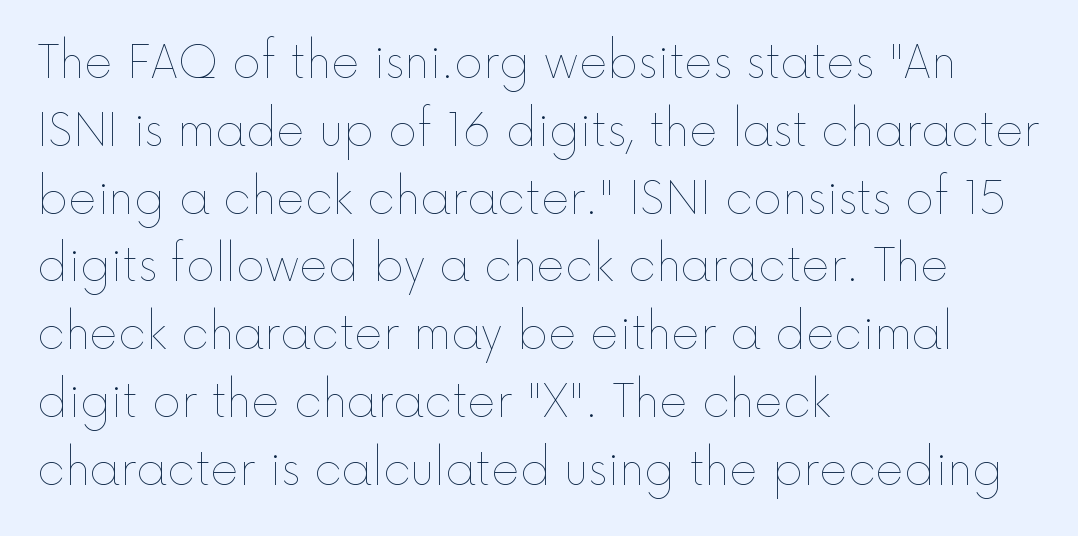
{"italic": "no", "bold": "no", "weight": "thin", "width": "normal", "x_height": "medium", "monospaced": "no", "underline": "no", "align": "left", "line_spacing": "normal", "line_spacing_ratio": 1.54, "letter_spacing": "normal", "letter_spacing_em": 0.0, "glyph_px": 44}
